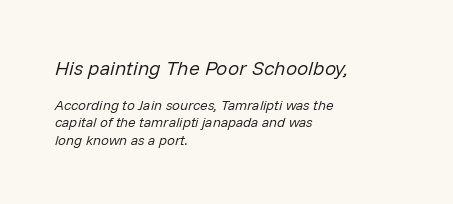
{"italic": "yes", "lean": "right", "slant_degrees": 14, "bold": "no", "underline": "no", "align": "left", "line_spacing": "normal", "line_spacing_ratio": 1.25, "letter_spacing": "normal", "letter_spacing_em": 0.0, "larger_block": "first", "size_ratio": 1.43, "glyph_px": 20}
